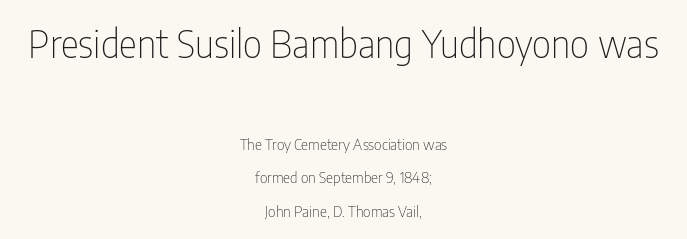
The image shows 38 px thin, condensed sans-serif type, upright; set centered, loose line spacing (2.24x), normal letter spacing, not underlined; the first (top) block is 2.53x larger; low stroke contrast and a medium x-height.
